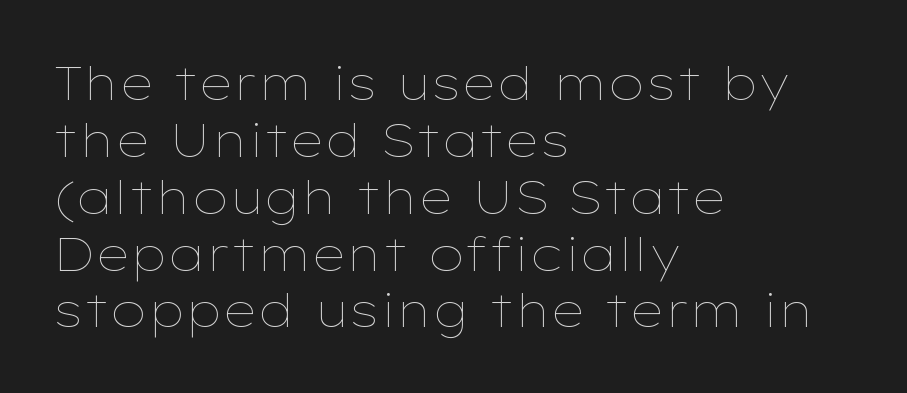
Weight: not bold — regular or lighter. Looks like regular typesetting: each glyph gets only the width it needs. The letterforms sit shoulder to shoulder at normal distance. Descenders hang freely into open space. Ascenders rise straight up at ninety degrees.
